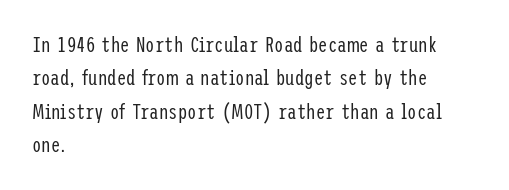
Q: Is the text bold? A: No.
Q: Is the text italic (slanted)? A: No, it is upright.
Q: Is the text underlined? A: No.
Q: How is the paragraph aligned? A: Left-aligned.
Q: Is the spacing between letters normal or unusually wide? A: Normal.
Q: Is the spacing between lines tight, normal or loose? A: Normal.
